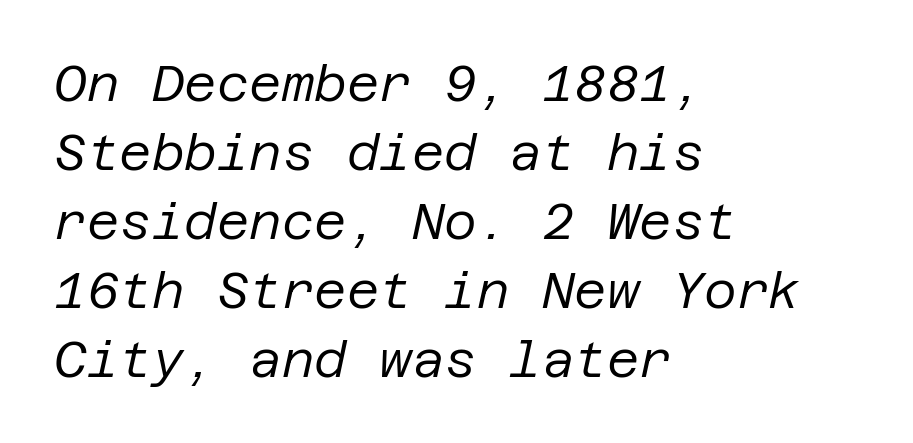
{"italic": "yes", "lean": "right", "slant_degrees": 12, "bold": "no", "weight": "regular", "width": "normal", "stroke_contrast": "low", "x_height": "large", "underline": "no", "align": "left", "line_spacing": "normal", "line_spacing_ratio": 1.38, "letter_spacing": "normal", "letter_spacing_em": 0.0, "glyph_px": 50}
